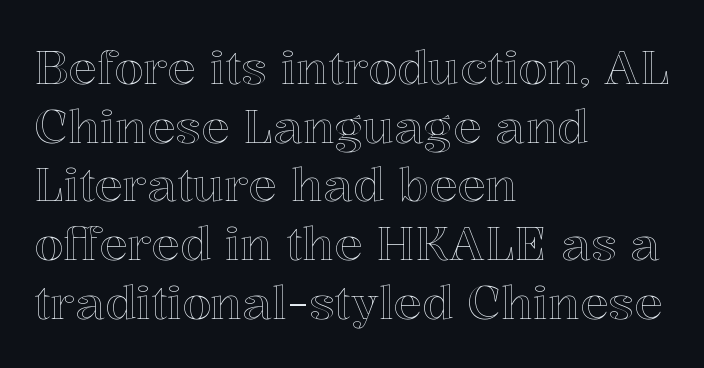
The text block is weighted toward the left margin, trailing off unevenly rightward. Looks like regular typesetting: each glyph gets only the width it needs. Words appear dense and cohesive because spacing is normal. Compared with typical paragraphs, the rows here are spaced about the same. Underlining? Definitely not there.
